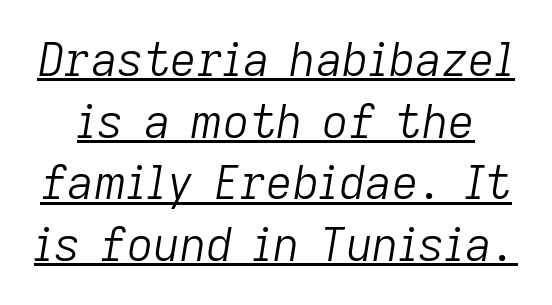
Q: Is the text bold? A: No.
Q: Is the text italic (slanted)? A: Yes, it leans right by about 9 degrees.
Q: Is the text underlined? A: Yes.
Q: Is the spacing between letters normal or unusually wide? A: Normal.
Q: Is the spacing between lines tight, normal or loose? A: Normal.
Q: Width (condensed, normal, or wide)? A: Normal.
Q: Stroke contrast? A: Low.
Q: x-height? A: Medium.
Q: Monospaced? A: No.
